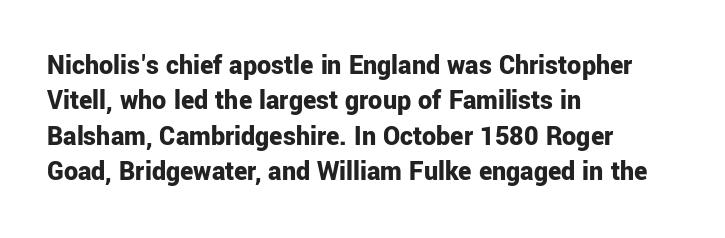
{"serif": "no", "italic": "no", "bold": "yes", "weight": "bold", "width": "normal", "stroke_contrast": "low", "x_height": "medium", "monospaced": "no", "underline": "no", "align": "left", "line_spacing": "normal", "line_spacing_ratio": 1.26, "letter_spacing": "normal", "letter_spacing_em": 0.0, "glyph_px": 28}
